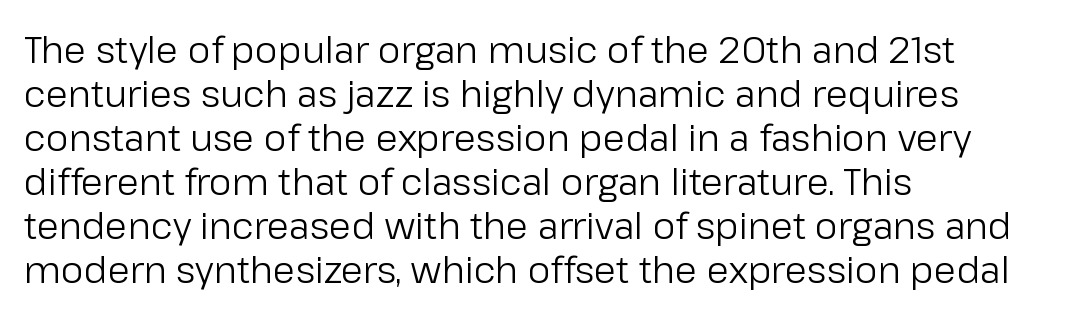
The image shows 36 px regular-weight sans-serif type, upright; set left-aligned, line spacing 1.22x, normal letter spacing, not underlined; low stroke contrast and a medium x-height.
